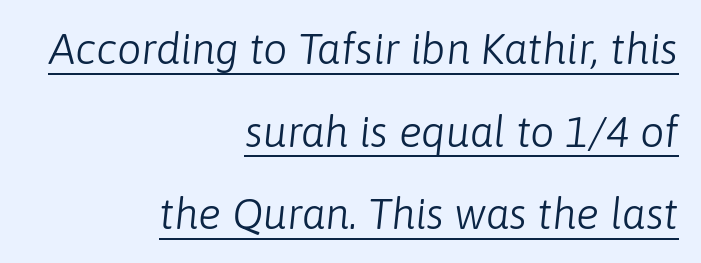
Q: Is the text bold? A: No.
Q: Is the text italic (slanted)? A: Yes, it leans right by about 6 degrees.
Q: Is the text underlined? A: Yes.
Q: How is the paragraph aligned? A: Right-aligned.
Q: Is the spacing between letters normal or unusually wide? A: Normal.
Q: Is the spacing between lines tight, normal or loose? A: Loose.
Q: Width (condensed, normal, or wide)? A: Normal.
Q: Stroke contrast? A: Low.
Q: x-height? A: Medium.
Q: Monospaced? A: No.
